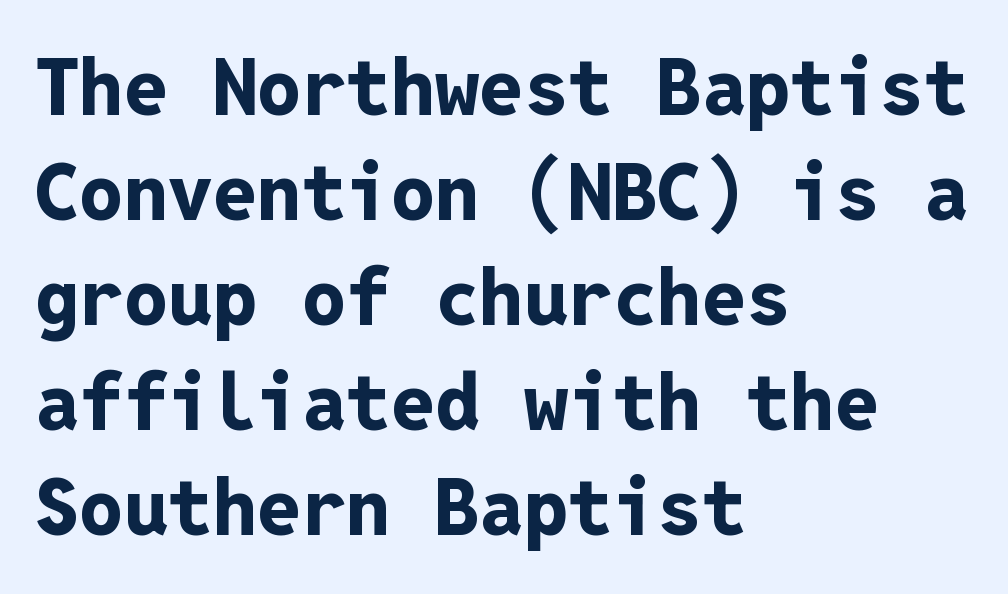
Q: Is the text bold? A: Yes.
Q: Is the text italic (slanted)? A: No, it is upright.
Q: Is the typeface a serif or a sans-serif typeface? A: Sans-serif.
Q: Is the text underlined? A: No.
Q: How is the paragraph aligned? A: Left-aligned.
Q: Is the spacing between letters normal or unusually wide? A: Normal.
Q: Is the spacing between lines tight, normal or loose? A: Normal.
Q: Width (condensed, normal, or wide)? A: Normal.
Q: Stroke contrast? A: Low.
Q: x-height? A: Medium.
Q: Monospaced? A: Yes.
